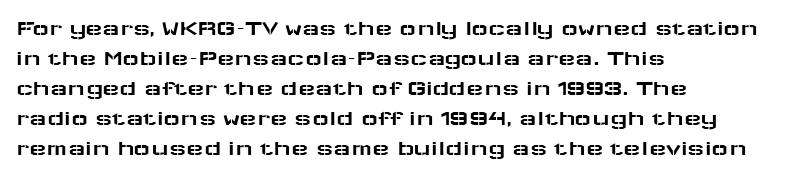
The rendering keeps characters at their native spacing. The string is rendered with underlining switched off. It's the straight-up-and-down kind of type. The paragraph has a hard left edge and a soft right edge. One glance says typical: line gaps are just what's usual.
